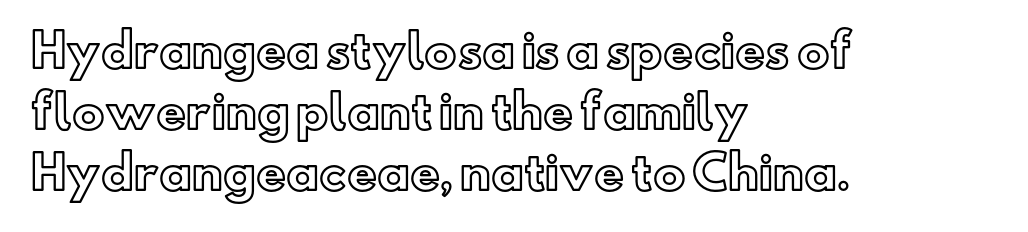
Does the copy run flush right? No — it runs flush left. The space beneath each line is pristine and unruled. If you measured baseline to baseline, you'd find a middling distance. Notice how the stems are strictly vertical — no italics here. Each letter keeps its own natural width here, so spacing adapts to shape.
